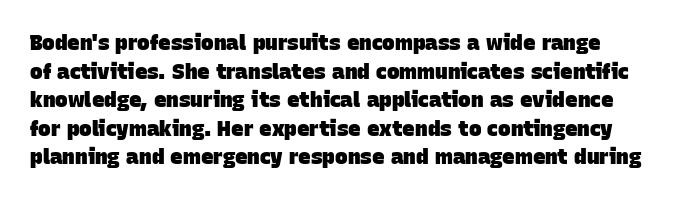
The image shows 21 px bold type; set normal line spacing (1.36x), normal letter spacing, not underlined.
